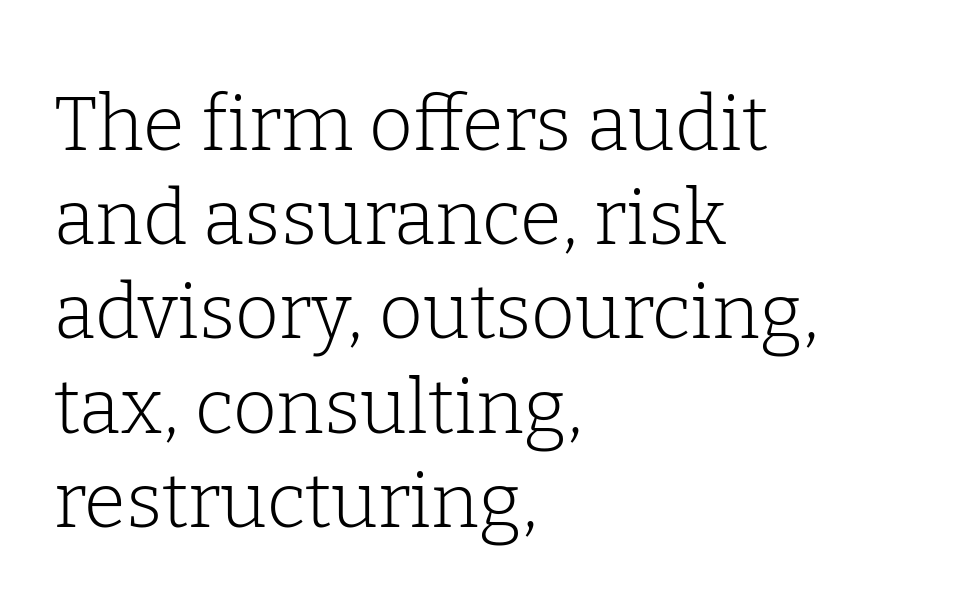
{"serif": "yes", "italic": "no", "bold": "no", "weight": "light", "width": "normal", "stroke_contrast": "low", "x_height": "medium", "monospaced": "no", "underline": "no", "align": "left", "line_spacing_ratio": 1.24, "letter_spacing": "normal", "letter_spacing_em": 0.0, "glyph_px": 76}
